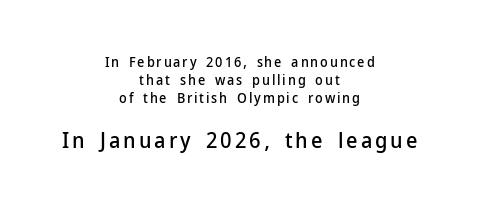
The image shows 22 px text type, upright; set centered, normal line spacing (1.3x), not underlined; the second (bottom) block is 1.57x larger.
